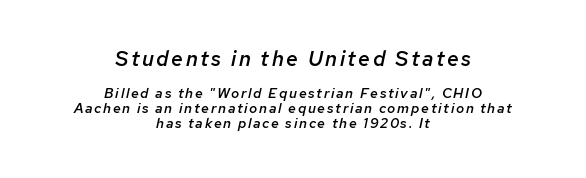
{"italic": "yes", "lean": "right", "slant_degrees": 12, "bold": "semi", "underline": "no", "align": "center", "line_spacing": "tight", "line_spacing_ratio": 1.07, "larger_block": "first", "size_ratio": 1.5, "glyph_px": 21}
